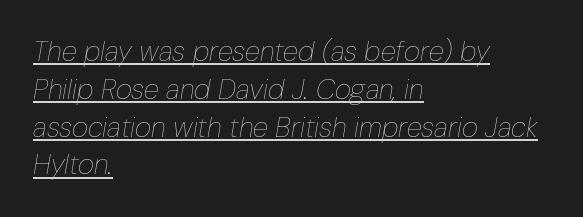
Q: Is the text bold? A: No.
Q: Is the text italic (slanted)? A: Yes, it leans right by about 10 degrees.
Q: Is the text underlined? A: Yes.
Q: How is the paragraph aligned? A: Left-aligned.
Q: Is the spacing between letters normal or unusually wide? A: Normal.
Q: Is the spacing between lines tight, normal or loose? A: Normal.
Q: Width (condensed, normal, or wide)? A: Condensed.
Q: Stroke contrast? A: Low.
Q: x-height? A: Medium.
Q: Monospaced? A: No.
